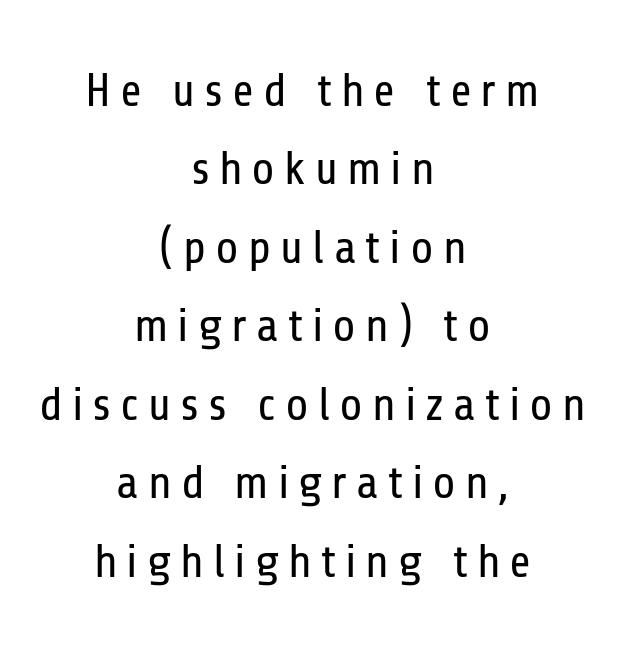
Quick note: underline off. The passage shown is typed in a proportional face where columns would drift. The designer went with a sans here, leaving each stem footless. The lettering stays uniformly vertical, giving the passage a roman look. No heavy texture on the line: the type isn't bold.
